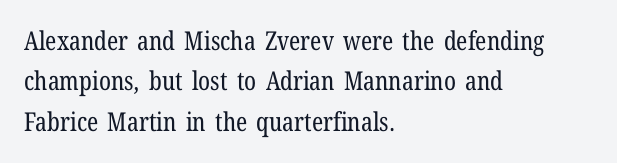
Check the space under the baseline: it is left empty. The type sits square on the baseline with zero lean. Line spacing here is normal. Casual observation: everything's shoved over to the left. Honestly, the letter spacing is just normal — you wouldn't notice it.
